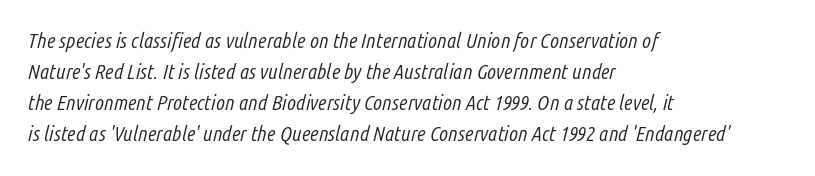
The image shows 21 px text type, italic (leaning right); set left-aligned, normal line spacing (1.48x), normal letter spacing, not underlined.
